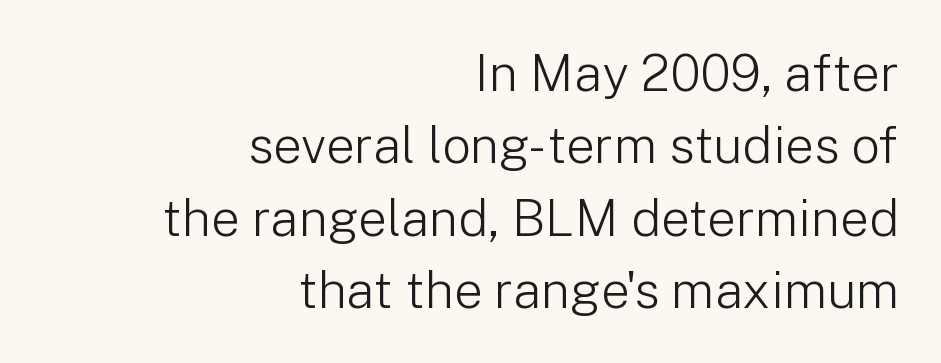
Varying glyph widths throughout — classic text-font behaviour. Is the block centered? No — it sits flush against the right margin. Stems here are at most as thick as an everyday book face. What kind of face is this? One without serifs — a sans. Here the glyphs are tracked normally, forming tight word shapes. The rendering uses a moderate line-height, typical for paragraphs.
